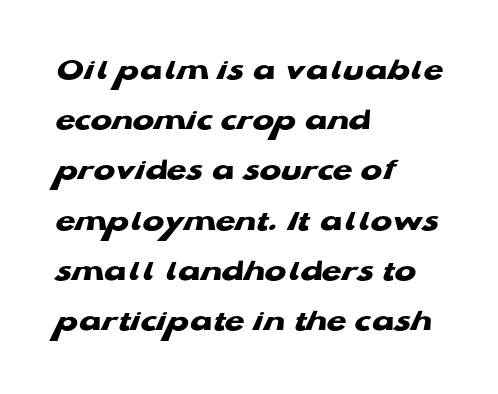
Q: Is the text bold? A: Yes.
Q: Is the typeface a serif or a sans-serif typeface? A: Sans-serif.
Q: Is the text underlined? A: No.
Q: How is the paragraph aligned? A: Left-aligned.
Q: Is the spacing between letters normal or unusually wide? A: Normal.
Q: Is the spacing between lines tight, normal or loose? A: Normal.
Q: Width (condensed, normal, or wide)? A: Wide.
Q: Stroke contrast? A: Low.
Q: x-height? A: Medium.
Q: Monospaced? A: No.
